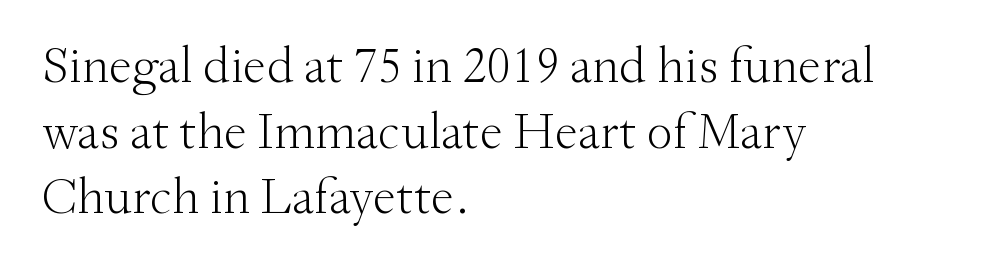
{"serif": "yes", "italic": "no", "bold": "no", "weight": "light", "width": "normal", "stroke_contrast": "medium", "x_height": "small", "monospaced": "no", "underline": "no", "align": "left", "line_spacing": "normal", "line_spacing_ratio": 1.26, "letter_spacing": "normal", "letter_spacing_em": 0.0, "glyph_px": 52}
